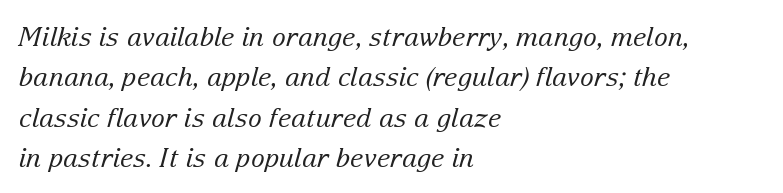
Descenders are the only things crossing below the line. The block of text has a typical density, with ordinary space between rows. Honestly, the letter spacing is just normal — you wouldn't notice it. These lines are set flush left with a ragged right edge.
